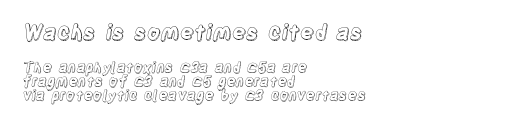
The image shows 21 px text type; set left-aligned, tight line spacing (1.01x), normal letter spacing, not underlined; the first (top) block is 1.5x larger.
